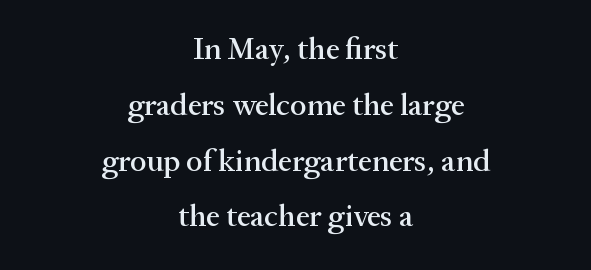
Q: Is the text italic (slanted)? A: No, it is upright.
Q: Is the typeface a serif or a sans-serif typeface? A: Serif.
Q: Is the text underlined? A: No.
Q: How is the paragraph aligned? A: Centered.
Q: Is the spacing between letters normal or unusually wide? A: Normal.
Q: Width (condensed, normal, or wide)? A: Normal.
Q: Stroke contrast? A: Medium.
Q: x-height? A: Medium.
Q: Monospaced? A: No.
